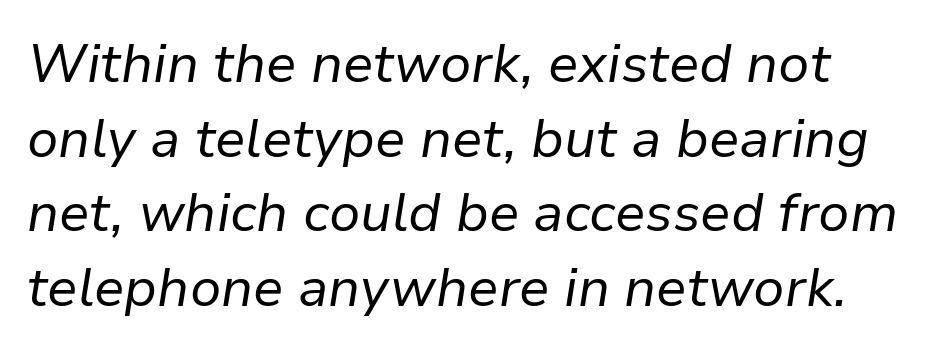
The image shows 54 px regular-weight type, italic (leaning right); set left-aligned, normal line spacing (1.38x), normal letter spacing, not underlined; low stroke contrast and a medium x-height.
